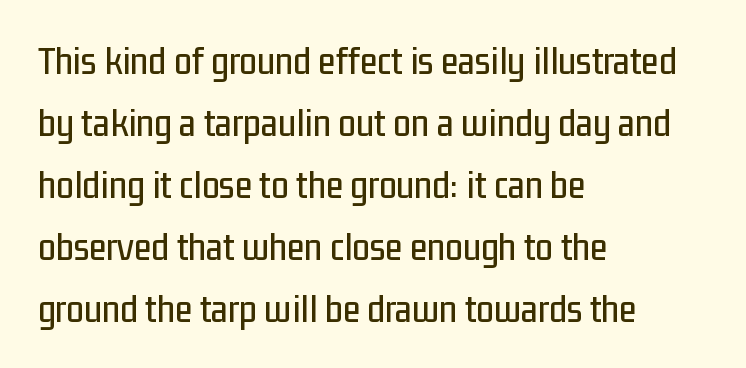
The image shows 40 px condensed sans-serif type, upright; set left-aligned, normal line spacing (1.55x), normal letter spacing, not underlined; low stroke contrast and a medium x-height.
